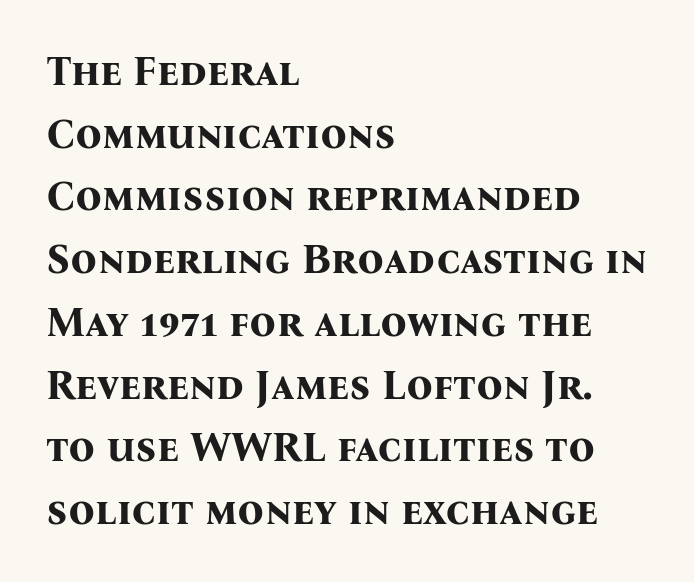
The image shows 41 px bold serif type, upright; set left-aligned, normal line spacing (1.53x), normal letter spacing, not underlined; medium stroke contrast and a medium x-height.
